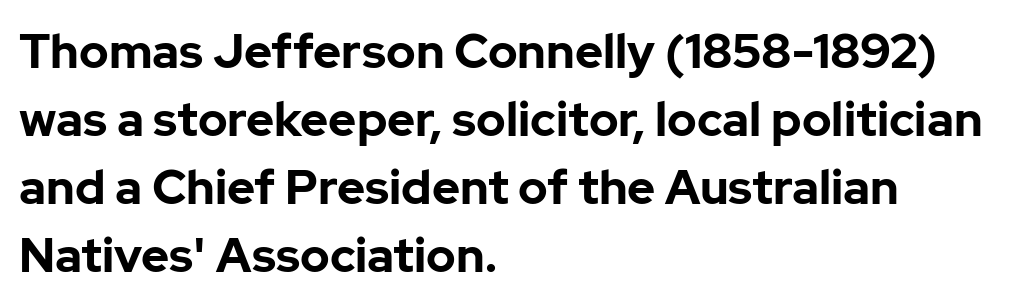
The image shows 48 px bold sans-serif type, upright; set left-aligned, normal line spacing (1.42x), normal letter spacing, not underlined; low stroke contrast and a medium x-height.
